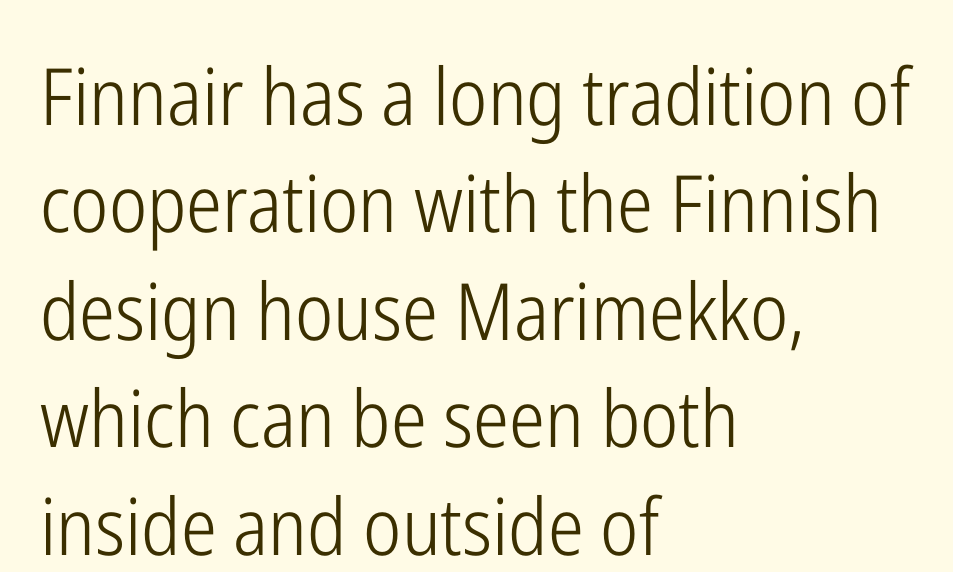
{"serif": "no", "italic": "no", "bold": "no", "weight": "light", "width": "condensed", "stroke_contrast": "low", "x_height": "medium", "monospaced": "no", "underline": "no", "align": "left", "line_spacing": "normal", "line_spacing_ratio": 1.36, "letter_spacing": "normal", "letter_spacing_em": 0.0, "glyph_px": 79}
